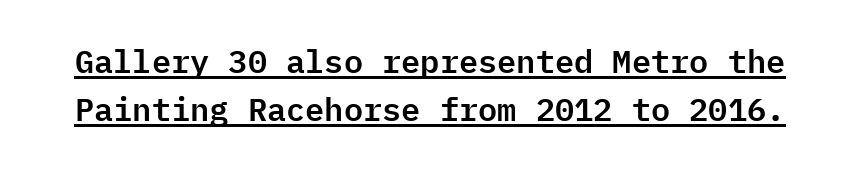
The image shows 32 px sans-serif type, upright, monospaced; set normal line spacing (1.49x), normal letter spacing, underlined; low stroke contrast and a medium x-height.
